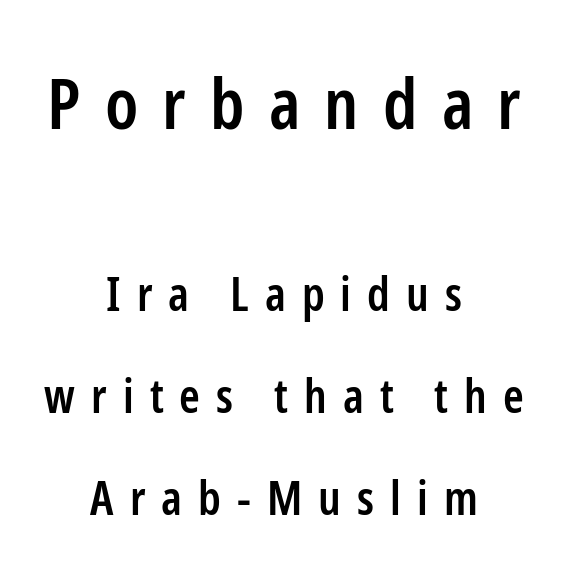
This rendering employs a face without finishing strokes, i.e., a sans-serif. Bare-footed words on every line. These lines stack symmetrically, like a column narrowing and widening about its center. Every letter is mildly thick-stroked: semibold rather than bold. The first block has been scaled up relative to the second. The rendering uses natural spacing where letterforms have individual widths.
